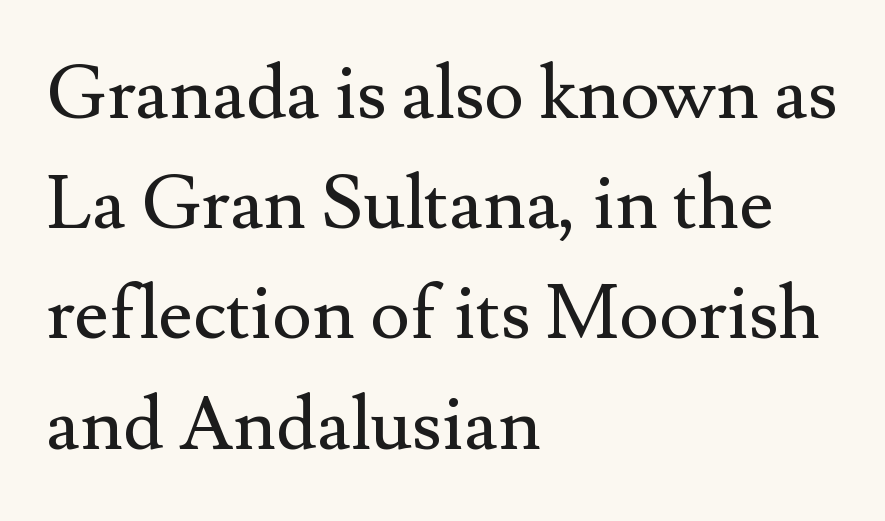
{"serif": "yes", "italic": "no", "bold": "no", "weight": "regular", "width": "normal", "stroke_contrast": "medium", "x_height": "small", "monospaced": "no", "underline": "no", "align": "left", "line_spacing": "normal", "line_spacing_ratio": 1.47, "letter_spacing": "normal", "letter_spacing_em": 0.0, "glyph_px": 75}
